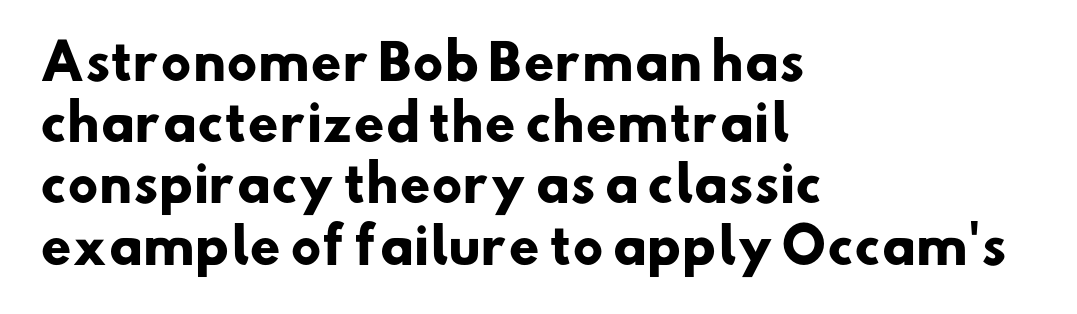
The image shows 49 px heavy sans-serif type; set left-aligned, normal line spacing (1.25x), normal letter spacing, not underlined; low stroke contrast and a small x-height.
